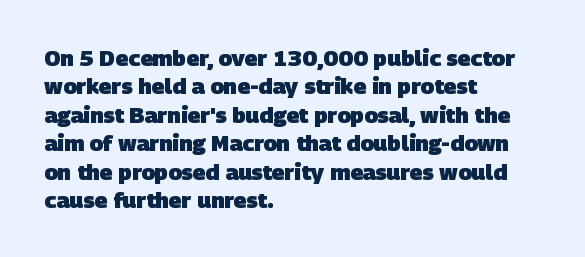
{"bold": "yes", "underline": "no", "align": "left", "line_spacing": "normal", "line_spacing_ratio": 1.29, "letter_spacing": "normal", "letter_spacing_em": 0.0, "glyph_px": 22}
